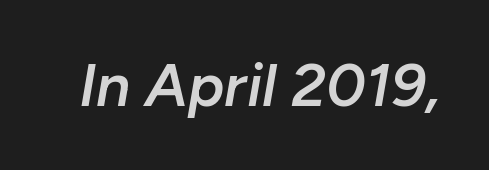
Q: Is the text bold? A: Semi-bold.
Q: Is the text italic (slanted)? A: Yes, it leans right by about 10 degrees.
Q: Is the text underlined? A: No.
Q: Is the spacing between letters normal or unusually wide? A: Normal.
Q: Width (condensed, normal, or wide)? A: Normal.
Q: Stroke contrast? A: Low.
Q: x-height? A: Medium.
Q: Monospaced? A: No.
